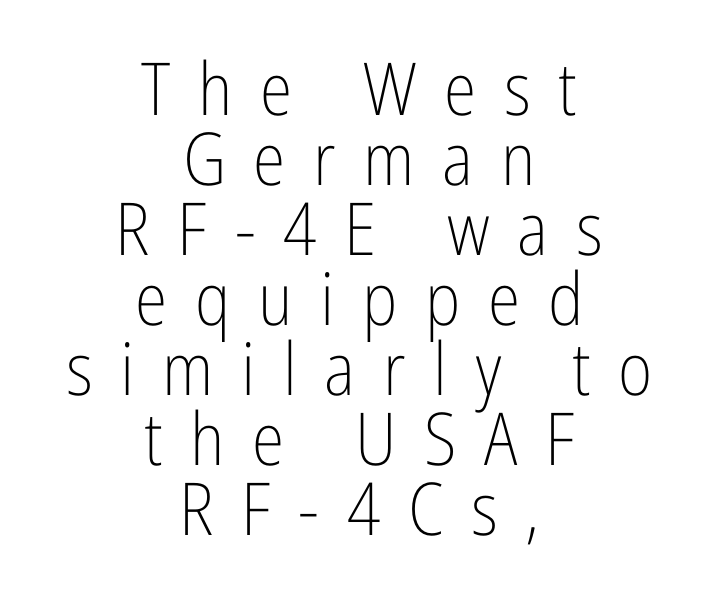
The image shows 73 px light, condensed sans-serif type, upright; set centered, tight line spacing (0.96x), unusually wide letter spacing (+0.38 em), not underlined; low stroke contrast and a medium x-height.
